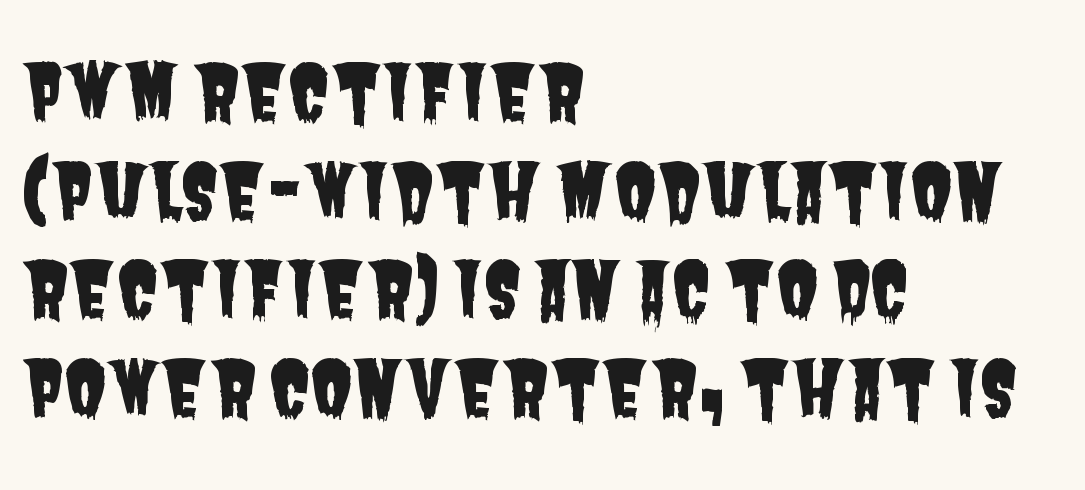
The image shows 77 px condensed sans-serif type; set left-aligned, normal line spacing (1.28x), normal letter spacing, not underlined; low stroke contrast and a large x-height.
